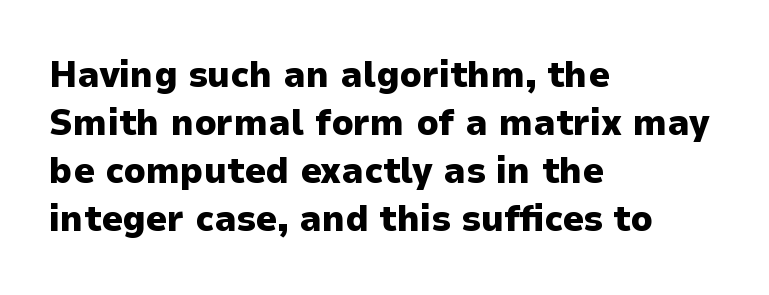
{"serif": "no", "italic": "no", "bold": "yes", "weight": "heavy", "width": "normal", "stroke_contrast": "low", "x_height": "medium", "monospaced": "no", "underline": "no", "align": "left", "line_spacing": "normal", "line_spacing_ratio": 1.3, "letter_spacing": "normal", "letter_spacing_em": 0.0, "glyph_px": 37}
